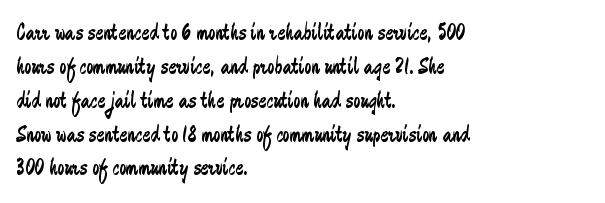
{"bold": "no", "underline": "no", "align": "left", "line_spacing": "normal", "line_spacing_ratio": 1.41, "letter_spacing": "normal", "letter_spacing_em": 0.0, "glyph_px": 24}
